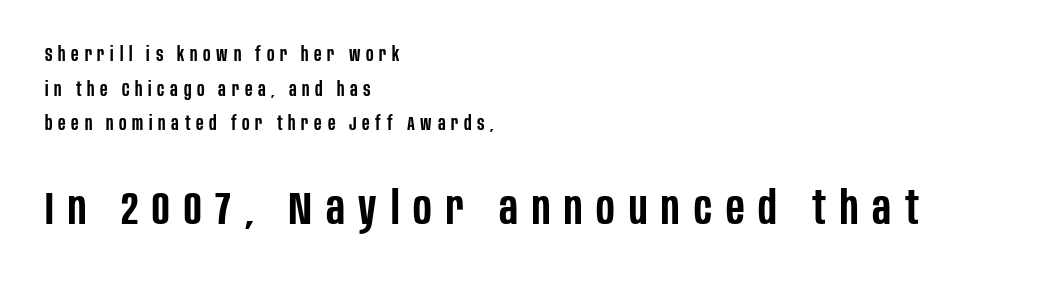
Bare-footed words on every line. These words are printed semibold, heavier than regular yet not bold. Tall strokes in this sample are plumb rather than angled. Horizontally, the lines are justified to the leading edge only.
